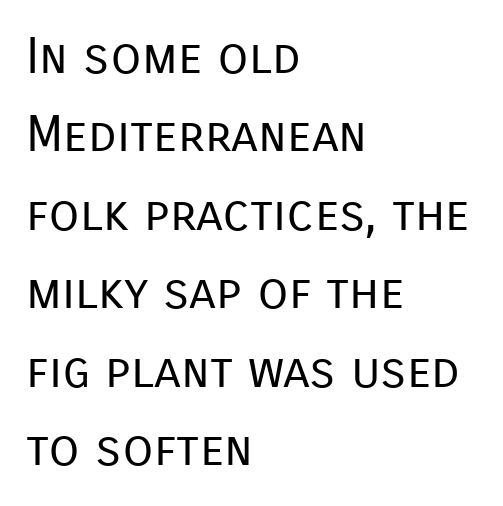
{"serif": "no", "italic": "no", "bold": "no", "weight": "regular", "width": "normal", "stroke_contrast": "low", "x_height": "medium", "monospaced": "no", "underline": "no", "align": "left", "line_spacing": "normal", "line_spacing_ratio": 1.57, "letter_spacing": "normal", "letter_spacing_em": 0.0, "glyph_px": 50}
